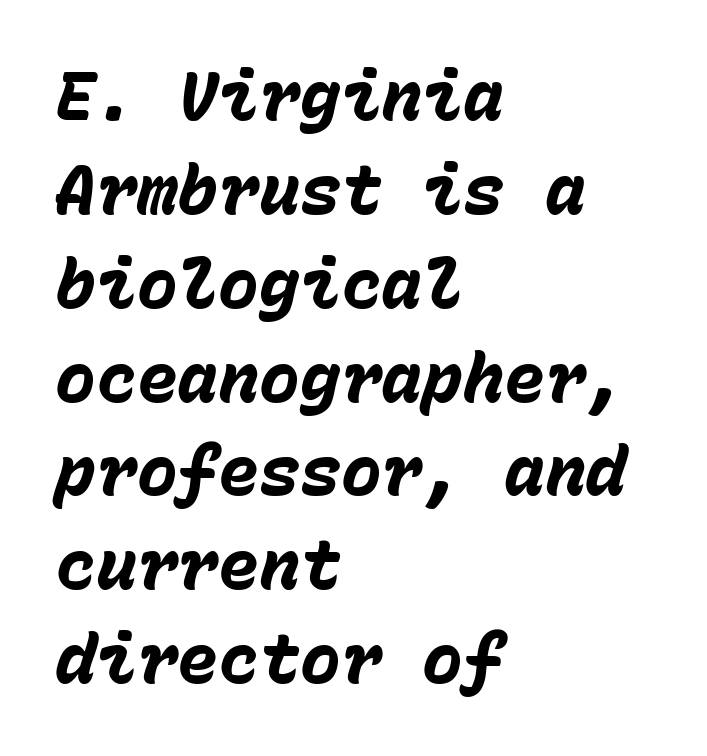
Q: Is the text bold? A: Yes.
Q: Is the text italic (slanted)? A: Yes, it leans right by about 15 degrees.
Q: Is the text underlined? A: No.
Q: How is the paragraph aligned? A: Left-aligned.
Q: Is the spacing between letters normal or unusually wide? A: Normal.
Q: Is the spacing between lines tight, normal or loose? A: Normal.
Q: Width (condensed, normal, or wide)? A: Normal.
Q: Stroke contrast? A: Low.
Q: x-height? A: Medium.
Q: Monospaced? A: Yes.
